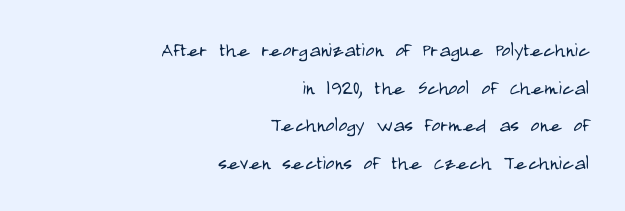
{"italic": "no", "bold": "no", "underline": "no", "align": "right", "line_spacing": "normal", "line_spacing_ratio": 1.57, "letter_spacing": "normal", "letter_spacing_em": 0.0, "glyph_px": 24}
